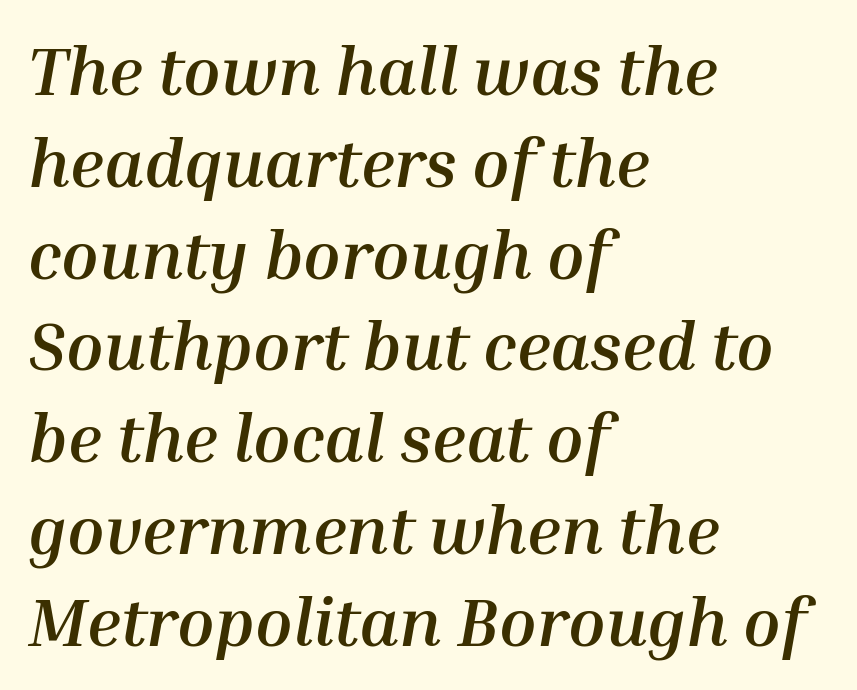
{"italic": "yes", "lean": "right", "slant_degrees": 10, "bold": "yes", "weight": "semibold", "width": "normal", "stroke_contrast": "medium", "x_height": "medium", "monospaced": "no", "underline": "no", "align": "left", "line_spacing": "normal", "line_spacing_ratio": 1.35, "letter_spacing": "normal", "letter_spacing_em": 0.0, "glyph_px": 68}
